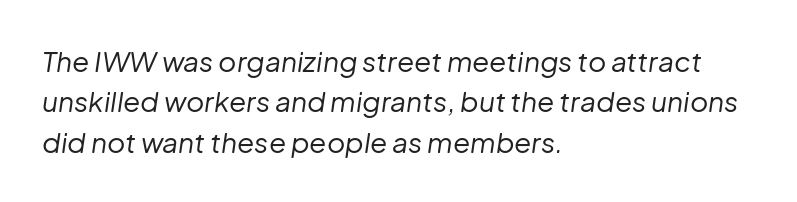
Q: Is the text bold? A: No.
Q: Is the text italic (slanted)? A: Yes, it leans right by about 8 degrees.
Q: Is the text underlined? A: No.
Q: How is the paragraph aligned? A: Left-aligned.
Q: Is the spacing between letters normal or unusually wide? A: Normal.
Q: Is the spacing between lines tight, normal or loose? A: Normal.
Q: Width (condensed, normal, or wide)? A: Normal.
Q: Stroke contrast? A: Low.
Q: x-height? A: Medium.
Q: Monospaced? A: No.
